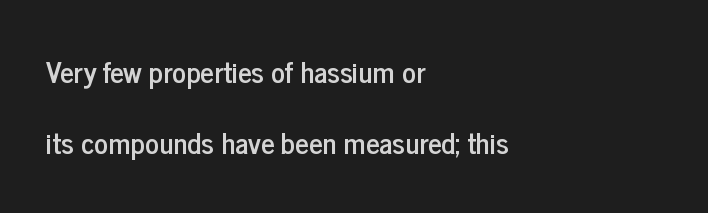
Q: Is the text italic (slanted)? A: No, it is upright.
Q: Is the typeface a serif or a sans-serif typeface? A: Sans-serif.
Q: Is the text underlined? A: No.
Q: How is the paragraph aligned? A: Left-aligned.
Q: Is the spacing between letters normal or unusually wide? A: Normal.
Q: Is the spacing between lines tight, normal or loose? A: Loose.
Q: Width (condensed, normal, or wide)? A: Condensed.
Q: Stroke contrast? A: Low.
Q: x-height? A: Medium.
Q: Monospaced? A: No.
